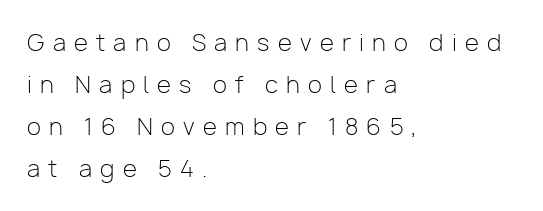
Q: Is the text bold? A: No.
Q: Is the text italic (slanted)? A: No, it is upright.
Q: Is the text underlined? A: No.
Q: How is the paragraph aligned? A: Left-aligned.
Q: Is the spacing between letters normal or unusually wide? A: Unusually wide.
